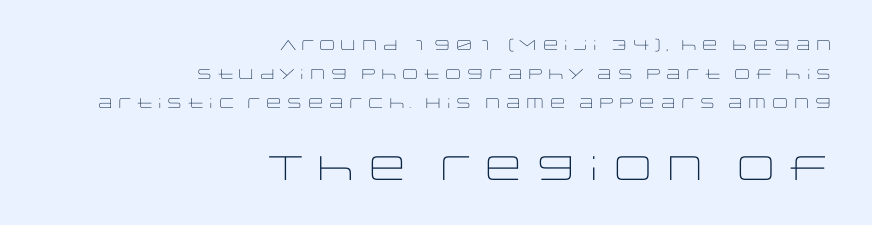
Letterform terminals end flat and unadorned throughout the passage. Note the varied advance widths — an 'i' is clearly narrower than an 'm'. A typesetter would call this leading open, well beyond the default. Every stem runs plumb, perpendicular to the baseline. Where is the straight margin? On the right.
